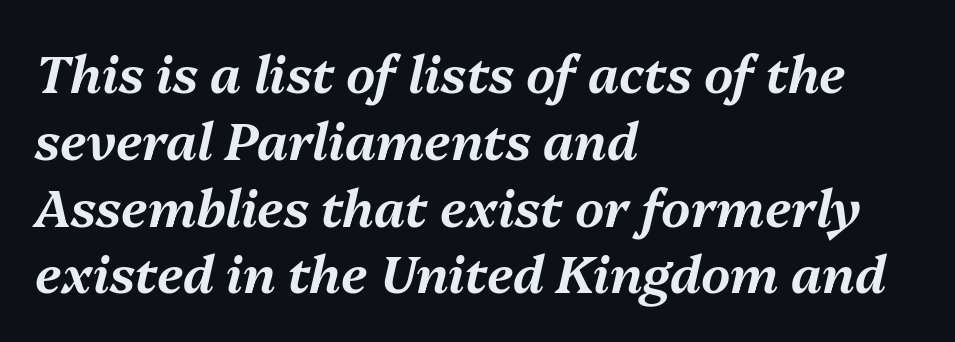
The image shows 51 px text type, italic (leaning right); set left-aligned, normal line spacing (1.31x), normal letter spacing, not underlined; medium stroke contrast and a medium x-height.
